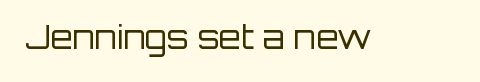
{"serif": "no", "italic": "no", "bold": "no", "weight": "regular", "width": "normal", "stroke_contrast": "low", "x_height": "large", "monospaced": "no", "underline": "no", "letter_spacing": "normal", "letter_spacing_em": 0.0, "glyph_px": 32}
